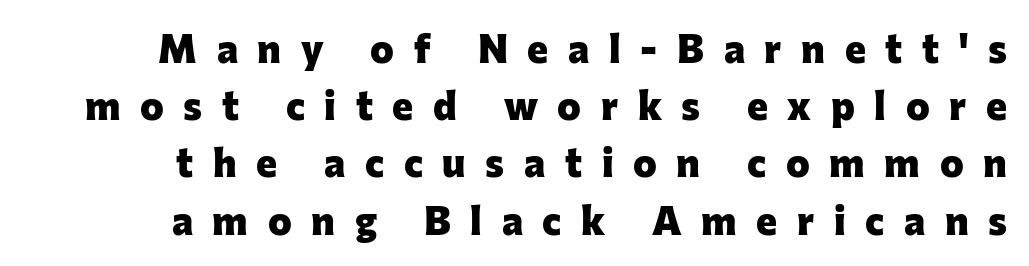
These lines are composed in type without serifs. If you drew a line through each stem, it would be perfectly vertical. Honestly, there is no underline to notice here at all. These lines are rendered in a variable-pitch font. Typesetter's note: full bold, strokes at maximum text heaviness. This rendering uses right alignment, leaving the left contour irregular.
